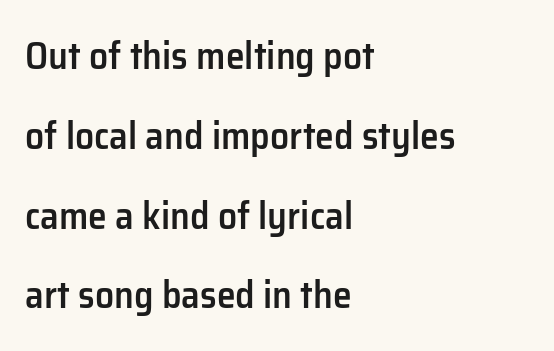
The image shows 38 px semibold sans-serif type, upright; set left-aligned, loose line spacing (2.1x), normal letter spacing, not underlined; low stroke contrast and a medium x-height.
